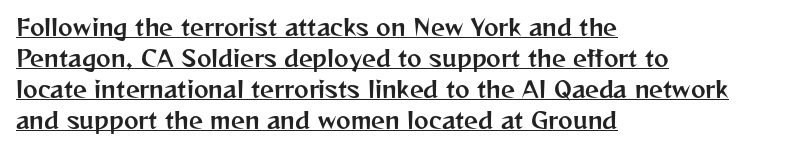
Baseline-to-baseline distance is the conventional proportion of letter height. Notice how the passage keeps a crisp vertical edge on the left only. Posture: vertical. Looks like someone drew a line under every word here. Standard letterfit; no display-style spreading of the glyphs.
